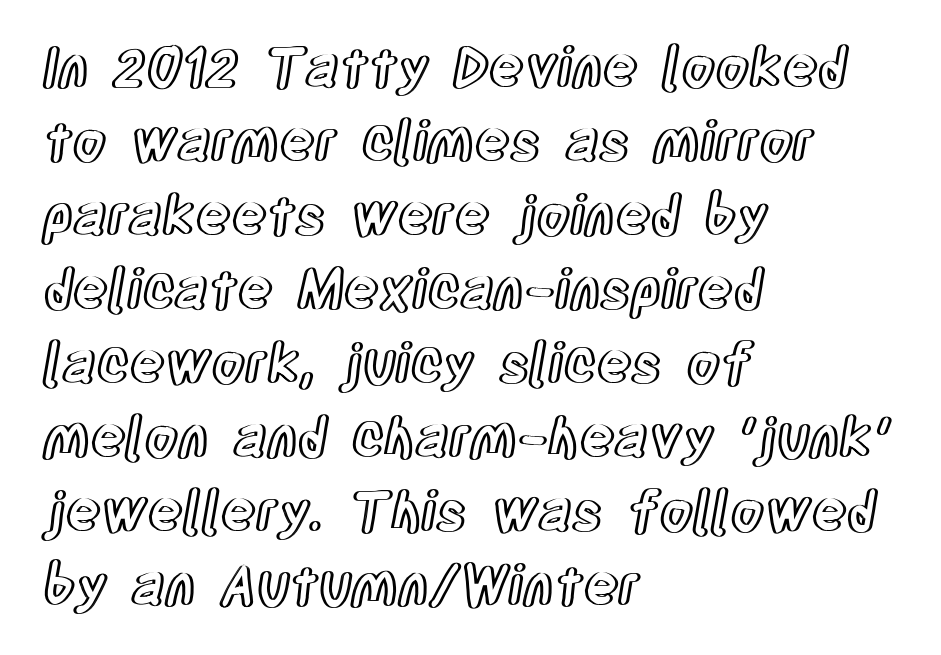
{"width": "condensed", "x_height": "large", "monospaced": "no", "underline": "no", "align": "left", "line_spacing": "normal", "line_spacing_ratio": 1.37, "letter_spacing": "normal", "letter_spacing_em": 0.0, "glyph_px": 54}
